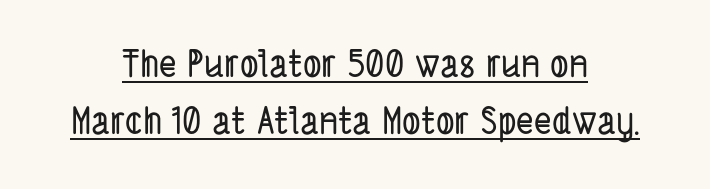
{"serif": "no", "width": "condensed", "stroke_contrast": "low", "x_height": "medium", "monospaced": "no", "underline": "yes", "align": "center", "line_spacing": "normal", "line_spacing_ratio": 1.54, "letter_spacing": "normal", "letter_spacing_em": 0.0, "glyph_px": 37}
